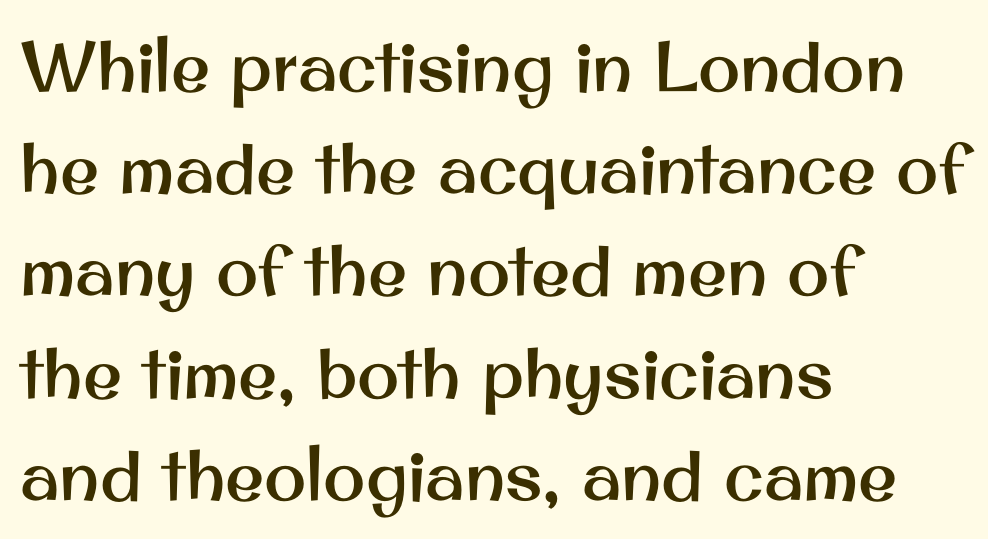
This sample has the flowing, uneven cadence of proportional lettering. The rows are spaced the way most documents space them. Type style note: lacks serifs. Descenders are the only things crossing below the line. These lines keep a tight, regular rhythm from letter to letter. Where is the straight margin? On the left.
